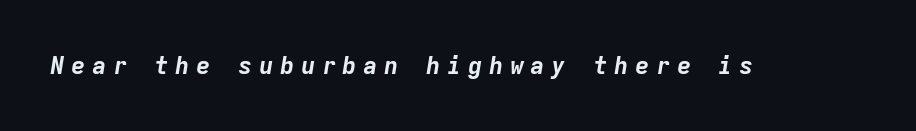
{"italic": "yes", "lean": "right", "slant_degrees": 9, "bold": "yes", "underline": "no", "letter_spacing": "wide", "letter_spacing_em": 0.27, "glyph_px": 24}
